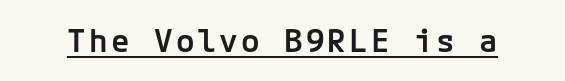
Unlike italic type, these characters show no tilt at all. The text was rendered using a sans face with plain stroke endings. Moderately thickened strokes mark this as semibold type. These characters rest on top of a visible drawn line.
